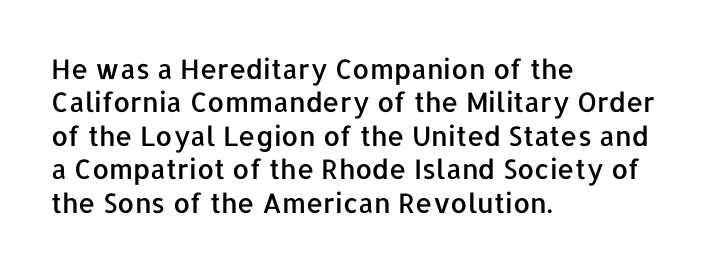
The specimen reads as upright at a glance. The words here are not underlined. Horizontal alignment here is leftward, the default for most running prose. The gaps between neighbouring characters are ordinary and unremarkable.
